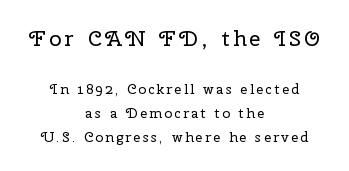
Q: Is the text bold? A: No.
Q: Is the text italic (slanted)? A: No, it is upright.
Q: Is the text underlined? A: No.
Q: How is the paragraph aligned? A: Centered.
Q: Which block of text is set in a larger size, the first (top) or the second (bottom)? A: The first (top) one.
